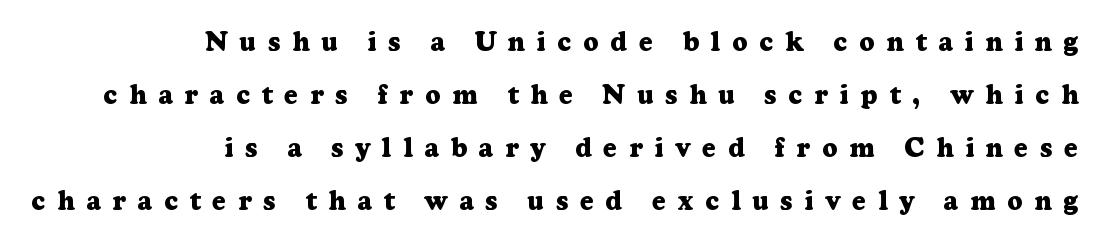
The image shows 27 px bold type, upright; set right-aligned, loose line spacing (1.96x), unusually wide letter spacing (+0.43 em), not underlined.
